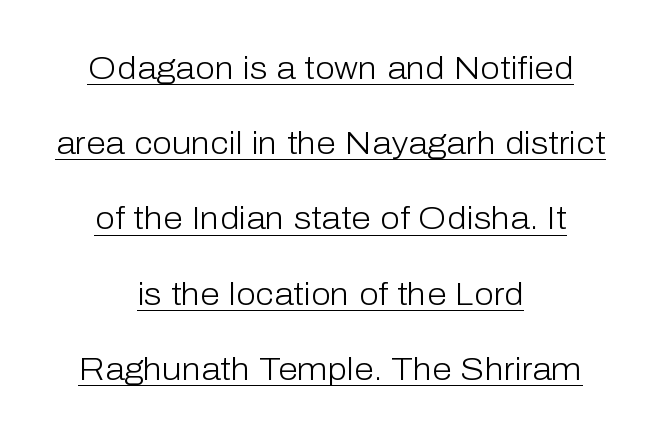
Q: Is the text bold? A: No.
Q: Is the text italic (slanted)? A: No, it is upright.
Q: Is the typeface a serif or a sans-serif typeface? A: Sans-serif.
Q: Is the text underlined? A: Yes.
Q: How is the paragraph aligned? A: Centered.
Q: Is the spacing between letters normal or unusually wide? A: Normal.
Q: Is the spacing between lines tight, normal or loose? A: Loose.
Q: Width (condensed, normal, or wide)? A: Normal.
Q: Stroke contrast? A: Low.
Q: x-height? A: Medium.
Q: Monospaced? A: No.
